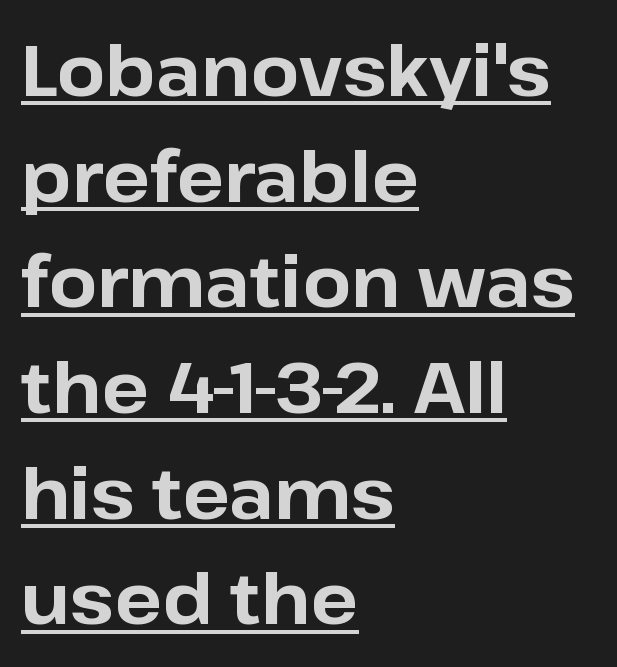
The image shows 70 px bold sans-serif type, upright; set left-aligned, normal line spacing (1.51x), normal letter spacing, underlined; low stroke contrast and a medium x-height.
